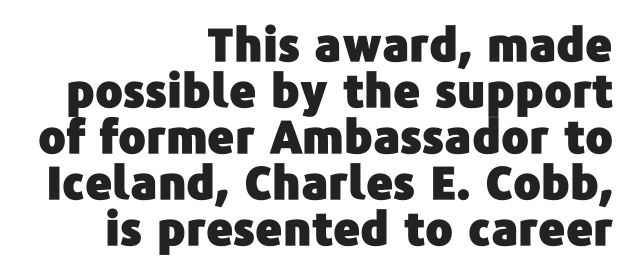
The image shows 46 px sans-serif type, upright; set right-aligned, tight line spacing (1.0x), normal letter spacing, not underlined; low stroke contrast and a medium x-height.
